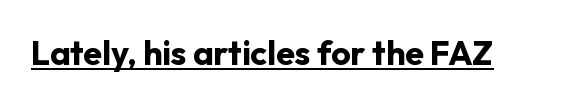
Plenty of ink on the page — the face is bold. Looks like regular typesetting: each glyph gets only the width it needs. Standard letterfit; no display-style spreading of the glyphs. Ordinary non-slanted type is in use. Underlining? Definitely there. The designer went with a sans here, leaving each stem footless.
